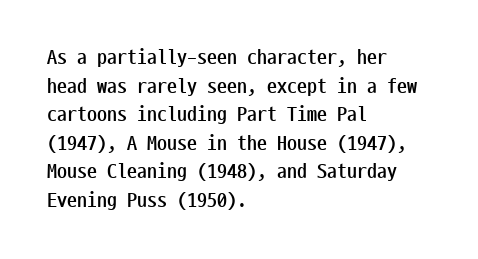
This sample uses an upright cut, with every glyph sitting square on the baseline. Only glyphs here, with clear space below each row. Visually the block forms a straight wall on the left and a jagged coastline on the right. Its strokes are broad and dark, the hallmark of bold type. This block has exactly the height ordinary leading produces. The passage shown has conventional tracking throughout.
